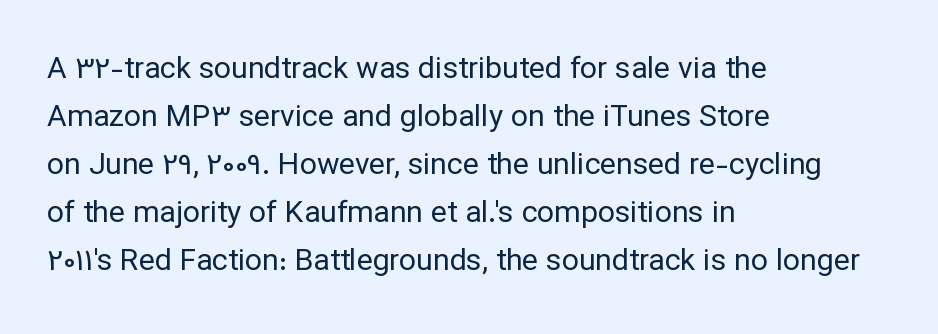
Where is the straight margin? On the left. The space between consecutive lines is moderate. There is no visible air inserted between adjacent glyphs. The font is comparable to plain body text, perhaps lighter. The baseline area is clear.
